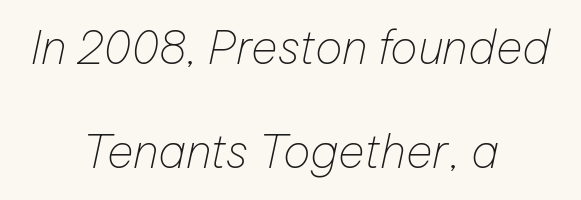
Reading down the block, each line starts at a different indent, mirrored at its end. Quick note: interline space is abundant. The baseline area is clear. Do the characters align in a grid? No, the font is proportional.
